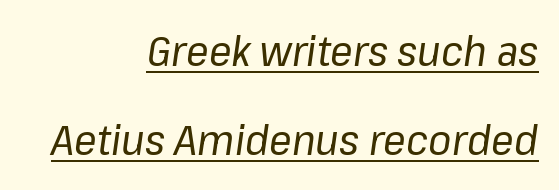
Q: Is the text bold? A: No.
Q: Is the text italic (slanted)? A: Yes, it leans right by about 8 degrees.
Q: Is the text underlined? A: Yes.
Q: How is the paragraph aligned? A: Right-aligned.
Q: Is the spacing between letters normal or unusually wide? A: Normal.
Q: Is the spacing between lines tight, normal or loose? A: Loose.
Q: Width (condensed, normal, or wide)? A: Normal.
Q: Stroke contrast? A: Low.
Q: x-height? A: Medium.
Q: Monospaced? A: No.
